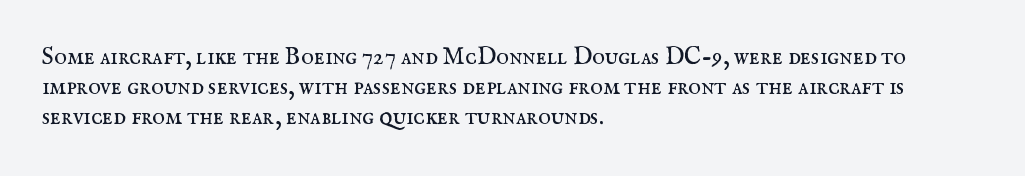
The image shows 24 px text type, upright; set left-aligned, normal line spacing (1.26x), normal letter spacing, not underlined.
